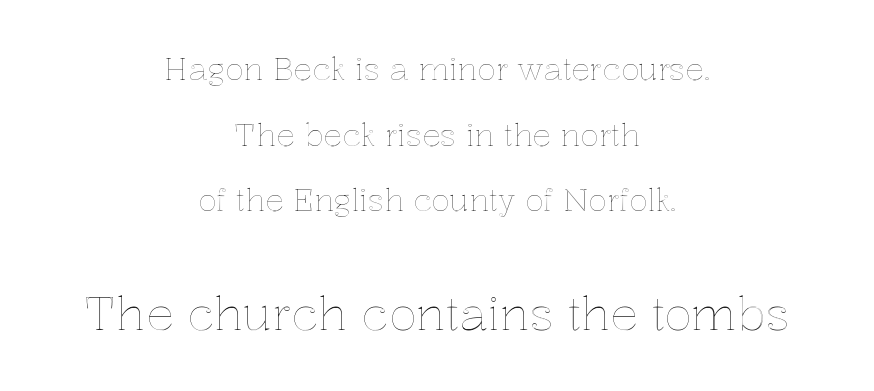
The whitespace from short lines is split evenly between both sides. Bigger letters appear in the bottom chunk; the top chunk is reduced. A typesetter would mark this as roman, not italic. Students, observe: this is what heavily led, spacious text looks like. Decoration check: the copy has no underline.
